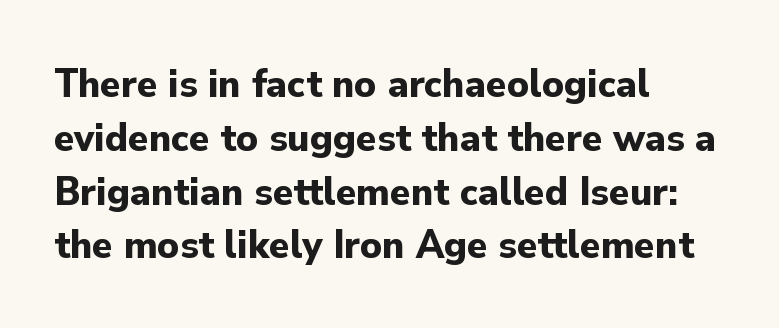
{"serif": "no", "italic": "no", "bold": "yes", "weight": "bold", "width": "normal", "stroke_contrast": "low", "x_height": "small", "monospaced": "no", "underline": "no", "align": "left", "line_spacing": "normal", "line_spacing_ratio": 1.28, "letter_spacing": "normal", "letter_spacing_em": 0.0, "glyph_px": 42}
